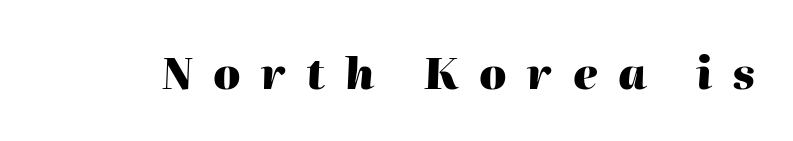
{"italic": "yes", "lean": "right", "slant_degrees": 2, "bold": "yes", "weight": "heavy", "width": "normal", "stroke_contrast": "high", "x_height": "medium", "monospaced": "no", "underline": "no", "letter_spacing": "wide", "letter_spacing_em": 0.47, "glyph_px": 43}
